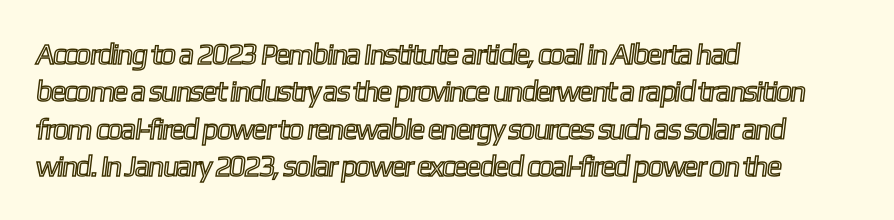
Left-aligned paragraph, ragged on the right. Nothing unusual about the tracking: characters are spaced as the font intends. Varying glyph widths throughout — classic text-font behaviour. A typesetter would call this leading conventional body-copy spacing.
